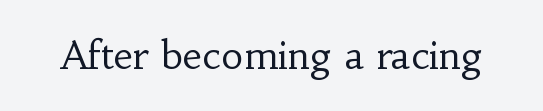
{"serif": "yes", "italic": "no", "bold": "no", "weight": "regular", "width": "normal", "stroke_contrast": "low", "x_height": "small", "monospaced": "no", "underline": "no", "letter_spacing": "normal", "letter_spacing_em": 0.0, "glyph_px": 38}
